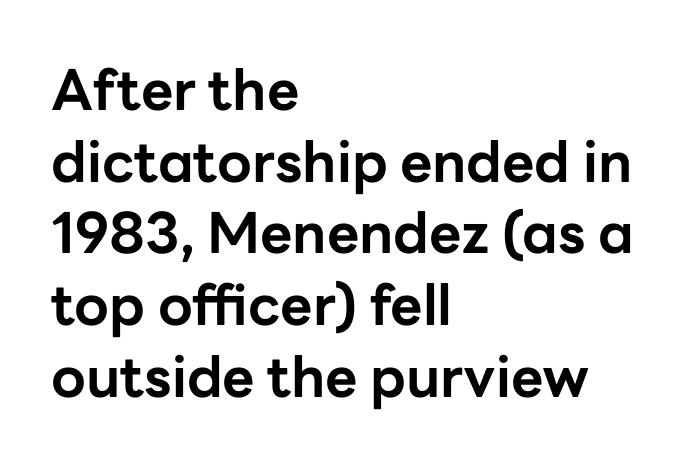
The image shows 56 px bold sans-serif type, upright; set left-aligned, normal line spacing (1.28x), normal letter spacing, not underlined; low stroke contrast and a medium x-height.
